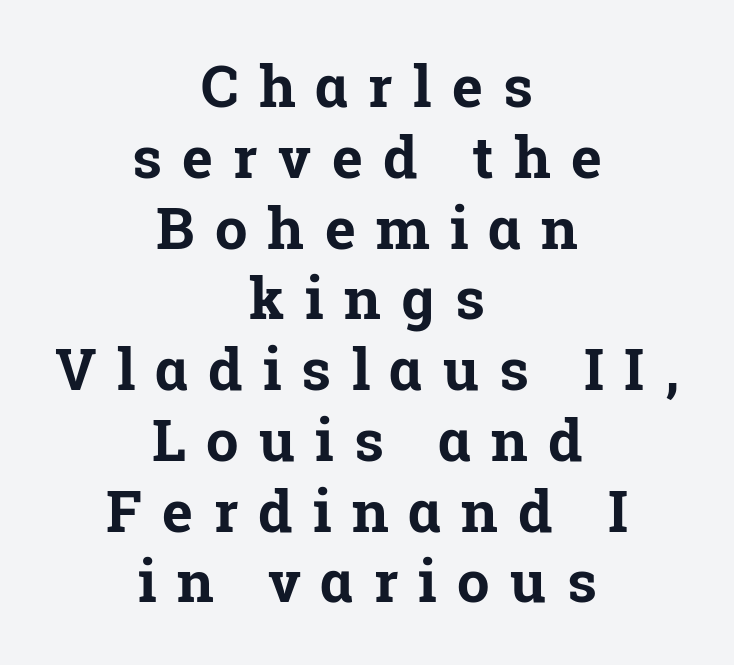
Q: Is the text bold? A: Yes.
Q: Is the text italic (slanted)? A: No, it is upright.
Q: Is the typeface a serif or a sans-serif typeface? A: Serif.
Q: Is the text underlined? A: No.
Q: How is the paragraph aligned? A: Centered.
Q: Is the spacing between letters normal or unusually wide? A: Unusually wide.
Q: Width (condensed, normal, or wide)? A: Normal.
Q: Stroke contrast? A: Low.
Q: x-height? A: Medium.
Q: Monospaced? A: No.
